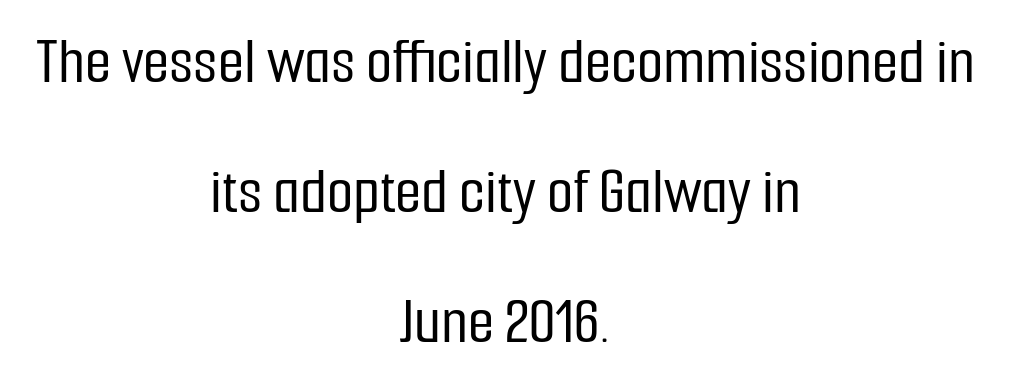
Q: Is the text italic (slanted)? A: No, it is upright.
Q: Is the typeface a serif or a sans-serif typeface? A: Sans-serif.
Q: Is the text underlined? A: No.
Q: How is the paragraph aligned? A: Centered.
Q: Is the spacing between letters normal or unusually wide? A: Normal.
Q: Is the spacing between lines tight, normal or loose? A: Loose.
Q: Width (condensed, normal, or wide)? A: Condensed.
Q: Stroke contrast? A: Low.
Q: x-height? A: Medium.
Q: Monospaced? A: No.
